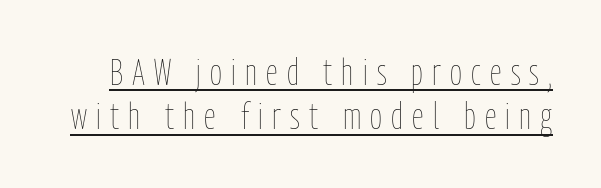
The string is rendered with underlining switched on. You could not count columns in this text — the font is proportionally spaced. Is the letter spacing exaggerated? Yes — the characters are pushed far apart. Unbolded letterforms with no extra heft. Posture: upright roman.
